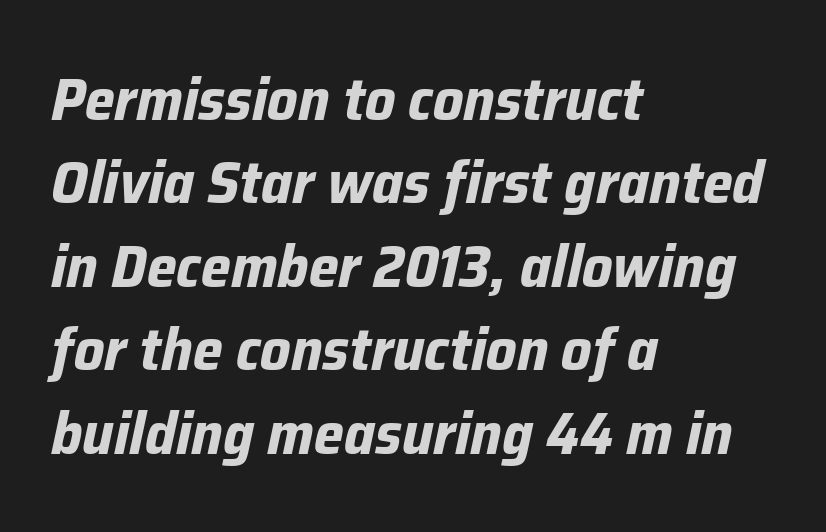
The image shows 60 px bold type, italic (leaning right); set left-aligned, normal line spacing (1.39x), normal letter spacing, not underlined; low stroke contrast and a medium x-height.
